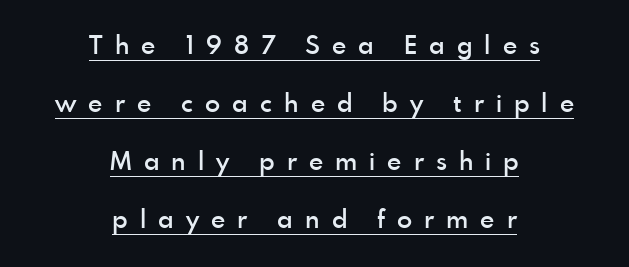
Q: Is the text bold? A: Semi-bold.
Q: Is the text italic (slanted)? A: No, it is upright.
Q: Is the text underlined? A: Yes.
Q: How is the paragraph aligned? A: Centered.
Q: Is the spacing between letters normal or unusually wide? A: Unusually wide.
Q: Is the spacing between lines tight, normal or loose? A: Loose.
